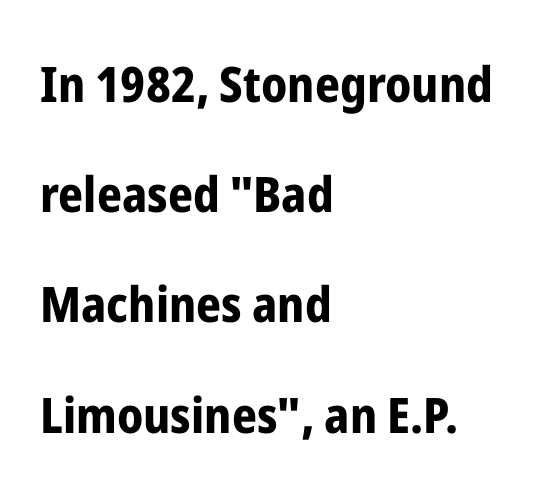
{"serif": "no", "italic": "no", "bold": "yes", "weight": "bold", "width": "condensed", "stroke_contrast": "low", "x_height": "medium", "monospaced": "no", "underline": "no", "align": "left", "line_spacing": "loose", "line_spacing_ratio": 2.25, "letter_spacing": "normal", "letter_spacing_em": 0.0, "glyph_px": 49}
